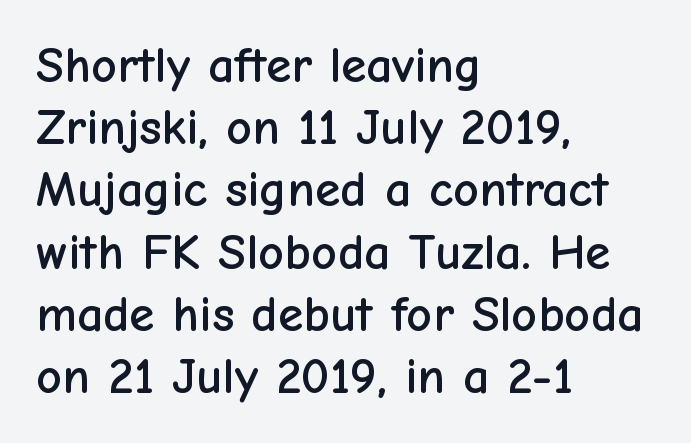
The image shows 51 px sans-serif type, upright; set left-aligned, line spacing 1.22x, normal letter spacing, not underlined; low stroke contrast and a medium x-height.
